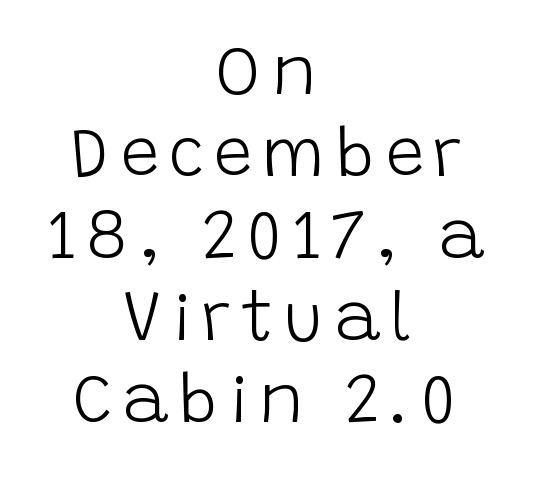
Underlining? Definitely not there. Neither beginnings nor endings align; midpoints do. Ordinary non-slanted type is in use. Stem width sits at or under what a default text font uses. The glyphs in this specimen are sans serif. Each letter keeps its own natural width here, so spacing adapts to shape.
